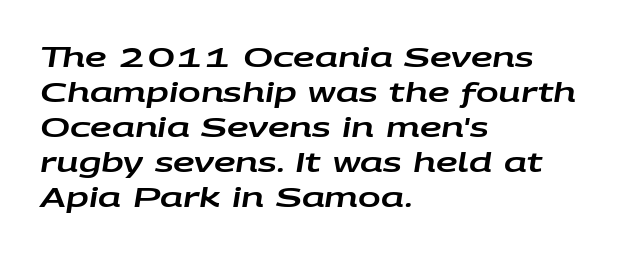
{"italic": "yes", "lean": "right", "slant_degrees": 9, "underline": "no", "align": "left", "line_spacing": "normal", "line_spacing_ratio": 1.3, "letter_spacing": "normal", "letter_spacing_em": 0.0, "glyph_px": 27}
